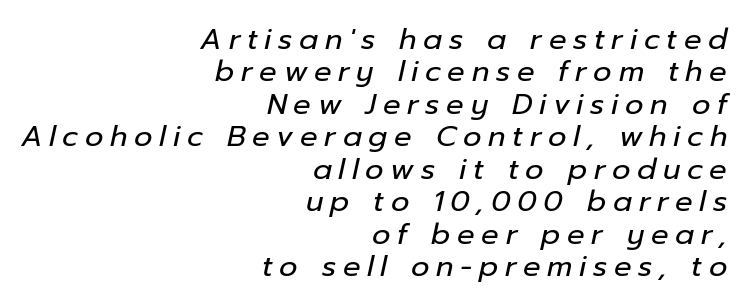
{"italic": "yes", "lean": "right", "slant_degrees": 12, "bold": "no", "weight": "regular", "width": "normal", "stroke_contrast": "low", "x_height": "medium", "monospaced": "no", "underline": "no", "align": "right", "line_spacing": "tight", "line_spacing_ratio": 1.12, "letter_spacing": "wide", "letter_spacing_em": 0.23, "glyph_px": 29}
